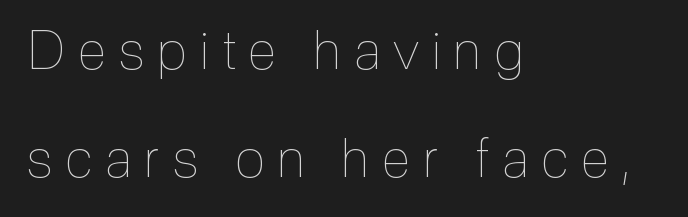
The image shows 54 px thin, condensed type, upright; set left-aligned, loose line spacing (2.0x), unusually wide letter spacing (+0.24 em), not underlined; a medium x-height.
